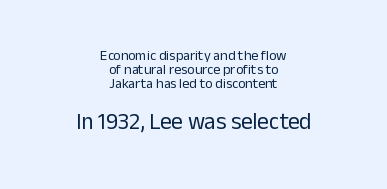
{"italic": "no", "bold": "no", "underline": "no", "align": "center", "line_spacing": "tight", "line_spacing_ratio": 1.0, "letter_spacing": "normal", "letter_spacing_em": 0.0, "larger_block": "second", "size_ratio": 1.64, "glyph_px": 23}
